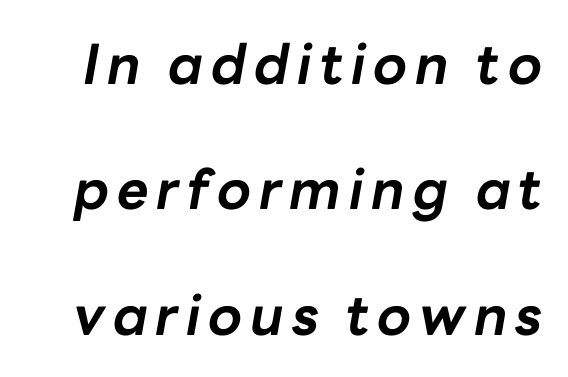
The image shows 55 px bold type, italic (leaning right); set loose line spacing (2.28x), not underlined; low stroke contrast and a medium x-height.
